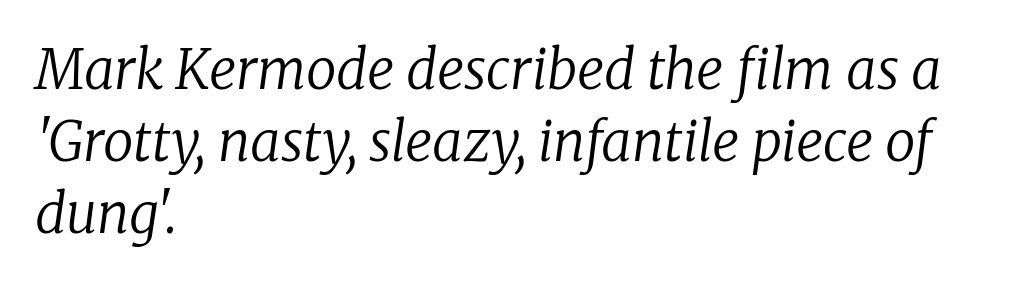
The image shows 54 px regular-weight serif type, italic (leaning right); set left-aligned, normal line spacing (1.33x), normal letter spacing, not underlined; low stroke contrast and a medium x-height.
